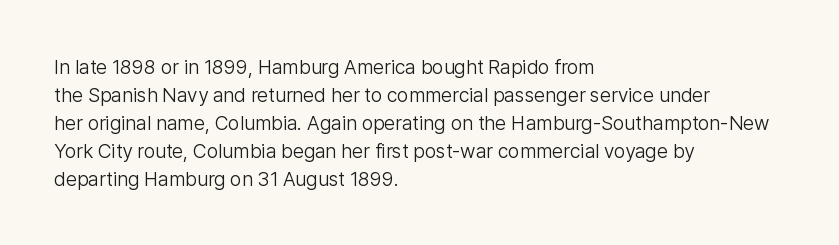
{"italic": "no", "bold": "no", "underline": "no", "align": "left", "line_spacing": "normal", "line_spacing_ratio": 1.4, "letter_spacing": "normal", "letter_spacing_em": 0.0, "glyph_px": 20}
